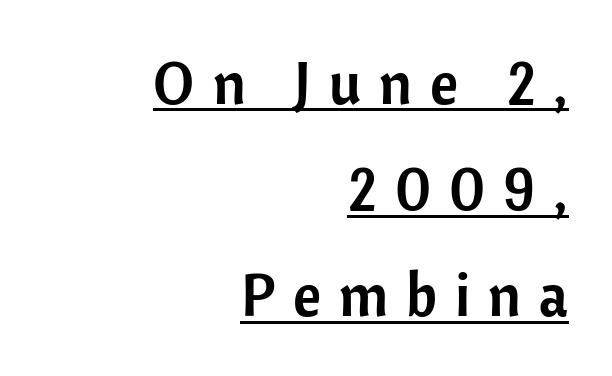
Q: Is the text italic (slanted)? A: No, it is upright.
Q: Is the typeface a serif or a sans-serif typeface? A: Sans-serif.
Q: Is the text underlined? A: Yes.
Q: How is the paragraph aligned? A: Right-aligned.
Q: Is the spacing between letters normal or unusually wide? A: Unusually wide.
Q: Width (condensed, normal, or wide)? A: Normal.
Q: Stroke contrast? A: Low.
Q: x-height? A: Medium.
Q: Monospaced? A: No.
